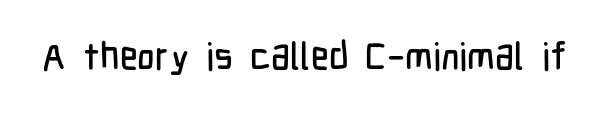
Q: Is the text italic (slanted)? A: No, it is upright.
Q: Is the typeface a serif or a sans-serif typeface? A: Sans-serif.
Q: Is the text underlined? A: No.
Q: Is the spacing between letters normal or unusually wide? A: Normal.
Q: Width (condensed, normal, or wide)? A: Condensed.
Q: Stroke contrast? A: Low.
Q: x-height? A: Medium.
Q: Monospaced? A: No.
